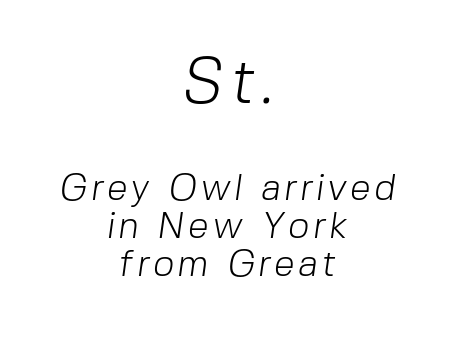
The image shows 64 px light sans-serif type; set centered, tight line spacing (1.03x), not underlined; the first (top) block is 1.73x larger; low stroke contrast and a medium x-height.
